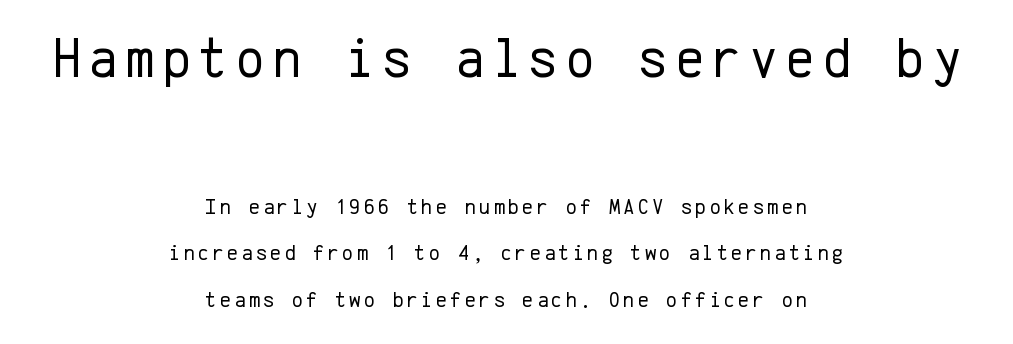
Q: Is the text bold? A: No.
Q: Is the text italic (slanted)? A: No, it is upright.
Q: Is the typeface a serif or a sans-serif typeface? A: Sans-serif.
Q: Is the text underlined? A: No.
Q: How is the paragraph aligned? A: Centered.
Q: Is the spacing between lines tight, normal or loose? A: Loose.
Q: Which block of text is set in a larger size, the first (top) or the second (bottom)? A: The first (top) one.
Q: Width (condensed, normal, or wide)? A: Normal.
Q: Stroke contrast? A: Low.
Q: x-height? A: Medium.
Q: Monospaced? A: Yes.
